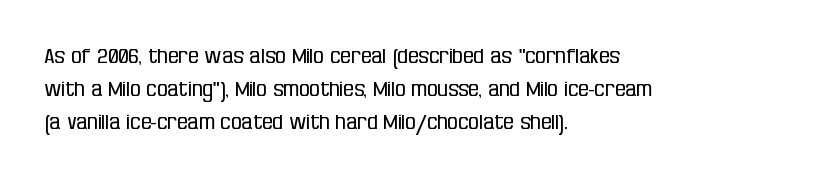
The image shows 21 px text type, upright; set left-aligned, normal line spacing (1.58x), normal letter spacing, not underlined.
